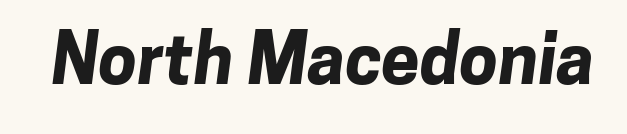
The image shows 69 px bold sans-serif type; set normal letter spacing, not underlined; low stroke contrast and a medium x-height.
